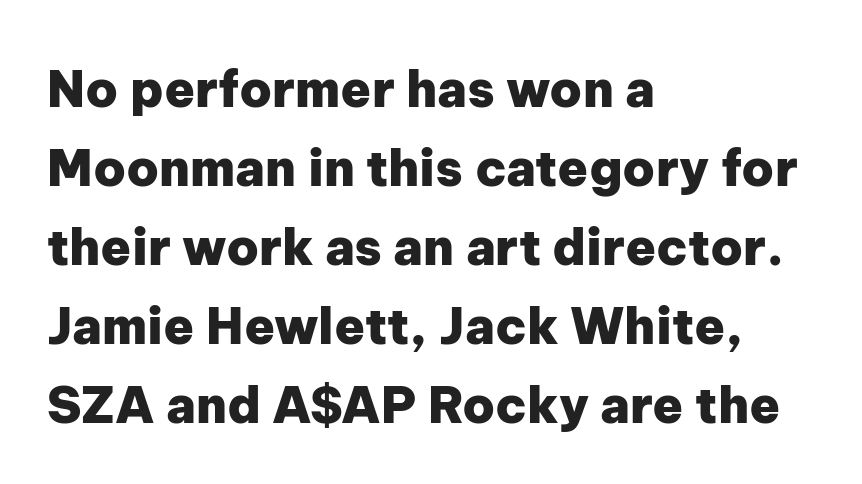
Q: Is the text bold? A: Yes.
Q: Is the text italic (slanted)? A: No, it is upright.
Q: Is the typeface a serif or a sans-serif typeface? A: Sans-serif.
Q: Is the text underlined? A: No.
Q: How is the paragraph aligned? A: Left-aligned.
Q: Is the spacing between letters normal or unusually wide? A: Normal.
Q: Is the spacing between lines tight, normal or loose? A: Normal.
Q: Width (condensed, normal, or wide)? A: Normal.
Q: Stroke contrast? A: Low.
Q: x-height? A: Medium.
Q: Monospaced? A: No.
